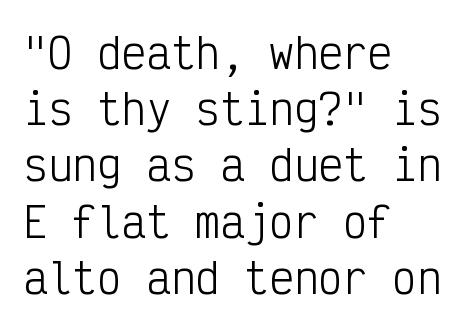
Q: Is the text bold? A: No.
Q: Is the text italic (slanted)? A: No, it is upright.
Q: Is the typeface a serif or a sans-serif typeface? A: Sans-serif.
Q: Is the text underlined? A: No.
Q: How is the paragraph aligned? A: Left-aligned.
Q: Is the spacing between letters normal or unusually wide? A: Normal.
Q: Is the spacing between lines tight, normal or loose? A: Normal.
Q: Width (condensed, normal, or wide)? A: Condensed.
Q: Stroke contrast? A: Low.
Q: x-height? A: Medium.
Q: Monospaced? A: Yes.
